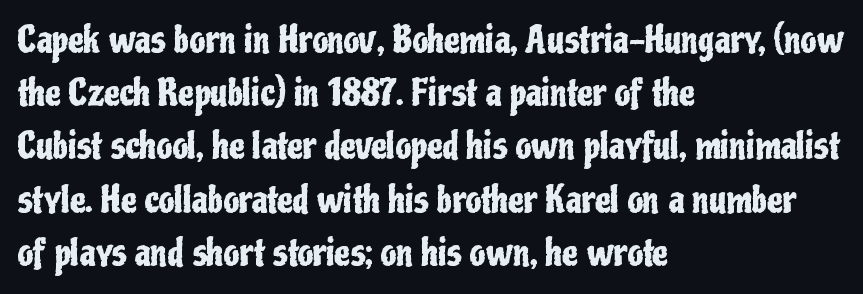
The image shows 35 px condensed sans-serif type, upright; set left-aligned, normal line spacing (1.52x), normal letter spacing, not underlined; low stroke contrast and a medium x-height.
